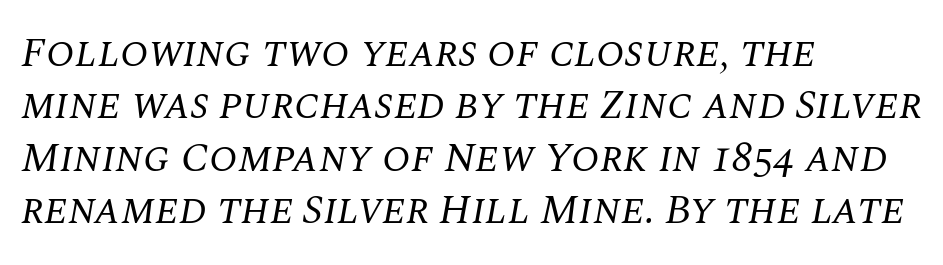
Q: Is the text bold? A: No.
Q: Is the text italic (slanted)? A: Yes, it leans right by about 10 degrees.
Q: Is the typeface a serif or a sans-serif typeface? A: Serif.
Q: Is the text underlined? A: No.
Q: How is the paragraph aligned? A: Left-aligned.
Q: Is the spacing between letters normal or unusually wide? A: Normal.
Q: Is the spacing between lines tight, normal or loose? A: Normal.
Q: Width (condensed, normal, or wide)? A: Normal.
Q: Stroke contrast? A: Medium.
Q: x-height? A: Large.
Q: Monospaced? A: No.
